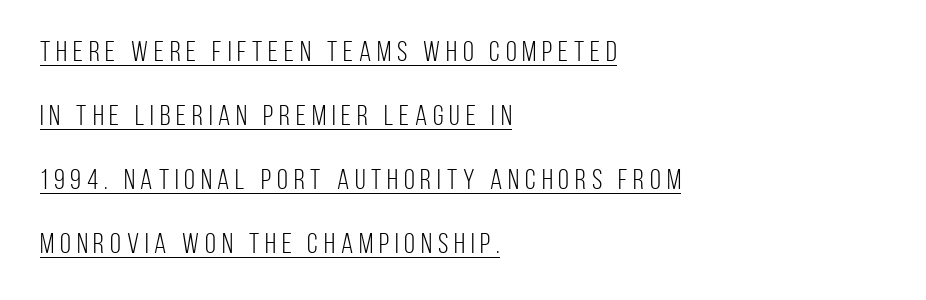
{"serif": "no", "italic": "no", "bold": "no", "weight": "light", "width": "condensed", "stroke_contrast": "low", "x_height": "large", "monospaced": "no", "underline": "yes", "align": "left", "line_spacing": "loose", "line_spacing_ratio": 2.28, "letter_spacing": "wide", "letter_spacing_em": 0.21, "glyph_px": 28}
